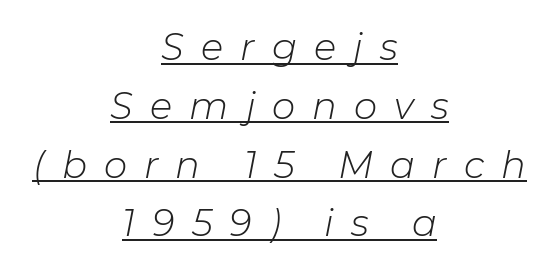
The image shows 37 px light type, italic (leaning right); set centered, normal line spacing (1.59x), unusually wide letter spacing (+0.46 em), underlined; low stroke contrast and a medium x-height.
